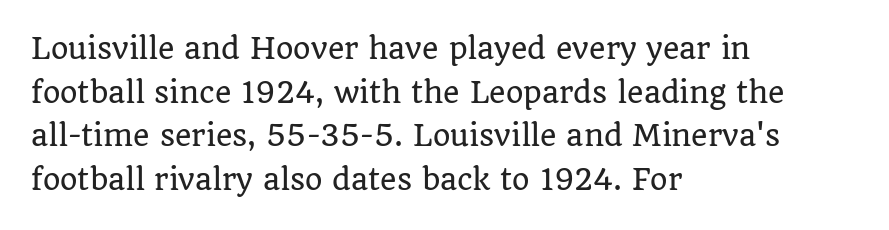
The image shows 28 px serif type, upright; set left-aligned, normal line spacing (1.56x), normal letter spacing, not underlined; low stroke contrast and a large x-height.
